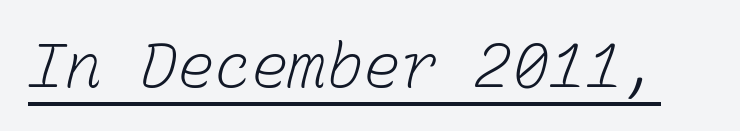
{"bold": "no", "weight": "light", "width": "normal", "stroke_contrast": "low", "x_height": "medium", "monospaced": "yes", "underline": "yes", "letter_spacing": "normal", "letter_spacing_em": 0.0, "glyph_px": 62}
